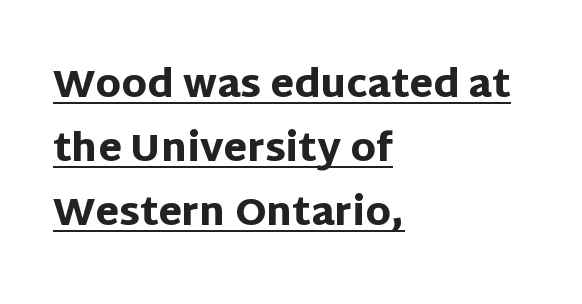
Leading: standard. You'd pick this weight for a headline — it's a proper bold. You can tell it's not italic because the verticals are truly vertical. Reading down the block, your eye returns to a fixed left position each line. The typesetter has applied underlining to the passage shown. Note the varied advance widths — an 'i' is clearly narrower than an 'm'.
